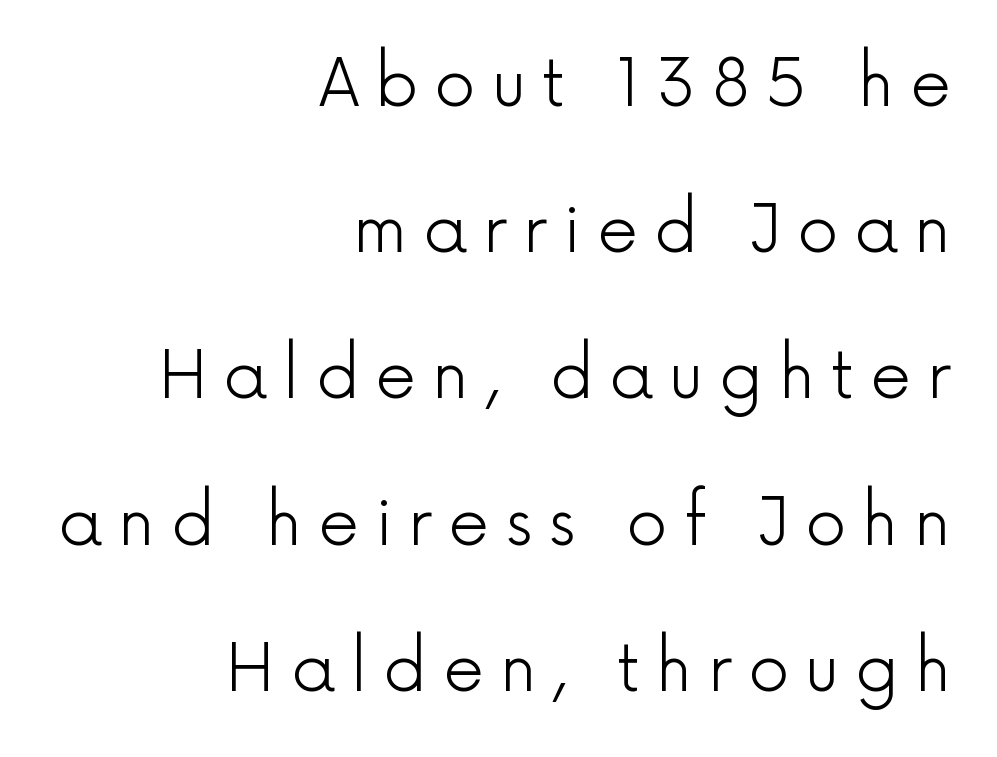
The typography opts for an upright posture over an oblique one. The letters look calm and open, with moderate or lighter stems. Each new line begins a long way beneath the previous one. Short and long lines alike share a common ending point at right. Inter-character spacing is expanded well beyond the font's built-in metrics.
